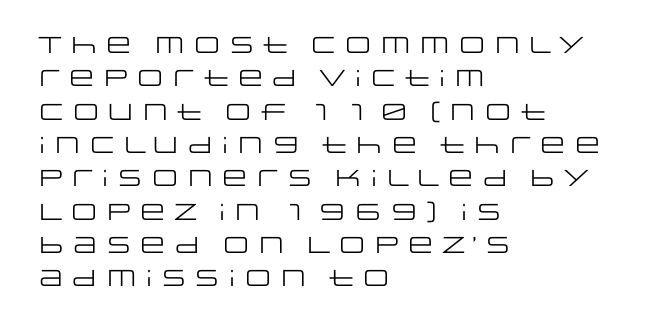
How would I describe the line gaps? Plain and ordinary. Just letters on the line, the space beneath them empty. Alignment: flush left. In terms of posture, this sample is upright.
